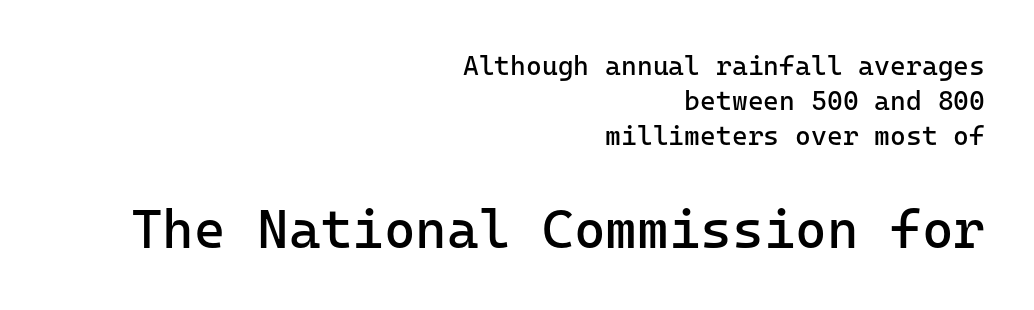
Whoever set this chose a conventional vertical rhythm. The passage shown is typeset with a sans-serif family. Think of a typewriter: that constant character pitch is what you see here. Vertical strokes here are truly vertical. Is this a heavy cut? Hardly; it is regular or lighter.
